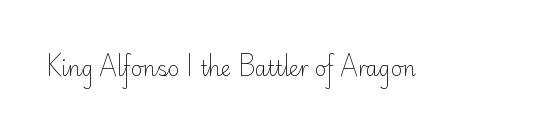
Q: Is the text bold? A: No.
Q: Is the text italic (slanted)? A: No, it is upright.
Q: Is the text underlined? A: No.
Q: Is the spacing between letters normal or unusually wide? A: Normal.
